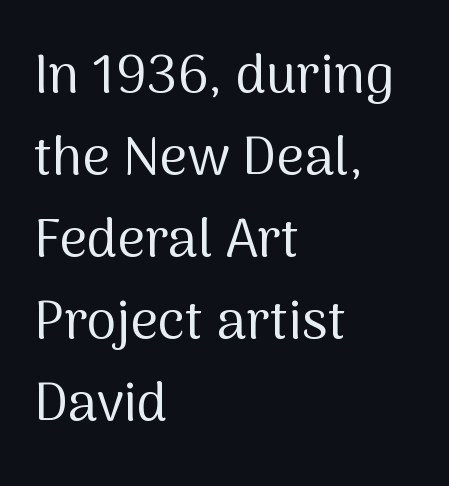
Q: Is the text bold? A: No.
Q: Is the text italic (slanted)? A: No, it is upright.
Q: Is the typeface a serif or a sans-serif typeface? A: Sans-serif.
Q: Is the text underlined? A: No.
Q: How is the paragraph aligned? A: Left-aligned.
Q: Is the spacing between letters normal or unusually wide? A: Normal.
Q: Is the spacing between lines tight, normal or loose? A: Normal.
Q: Width (condensed, normal, or wide)? A: Normal.
Q: Stroke contrast? A: Medium.
Q: x-height? A: Medium.
Q: Monospaced? A: No.
